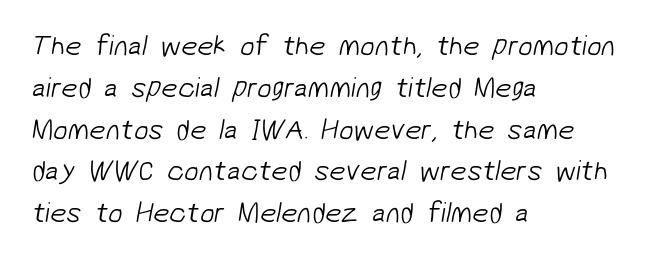
{"serif": "no", "bold": "no", "weight": "light", "width": "normal", "stroke_contrast": "low", "x_height": "medium", "monospaced": "no", "underline": "no", "align": "left", "line_spacing": "normal", "line_spacing_ratio": 1.44, "letter_spacing": "normal", "letter_spacing_em": 0.0, "glyph_px": 29}
